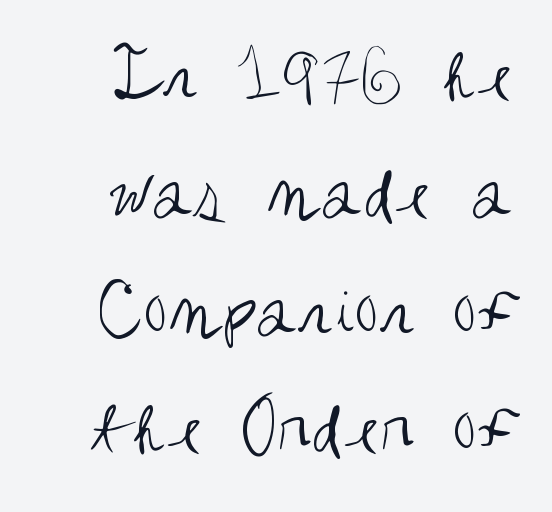
The passage shown is typed in a proportional face where columns would drift. Nope, no serifs anywhere on these letters. No heavy texture on the line: the type isn't bold. Students, note that the glyphs here touch the page at normal intervals.
